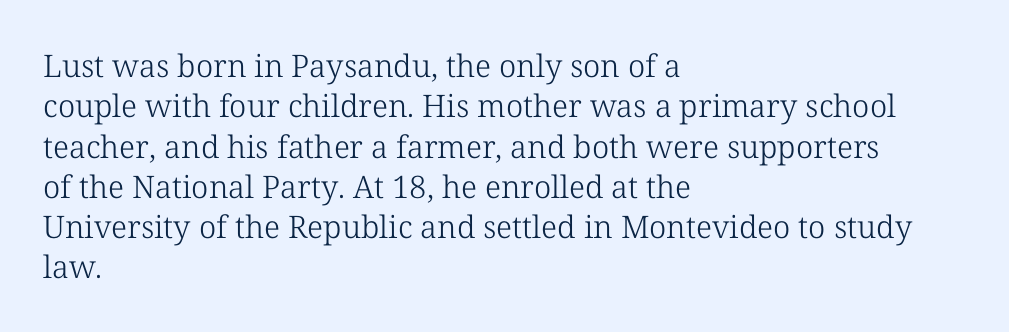
{"serif": "yes", "italic": "no", "bold": "no", "weight": "light", "width": "normal", "stroke_contrast": "low", "x_height": "medium", "monospaced": "no", "underline": "no", "align": "left", "line_spacing": "normal", "line_spacing_ratio": 1.3, "letter_spacing": "normal", "letter_spacing_em": 0.0, "glyph_px": 31}
